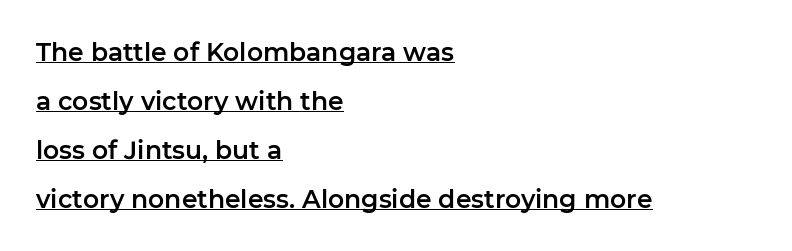
What decoration does the sample have? An underline. The lettering stays uniformly vertical, giving the passage a roman look. This rendering uses left alignment, leaving the right contour irregular. Here the glyphs are tracked normally, forming tight word shapes. The block of text is sparse from top to bottom, with ample space between rows.
